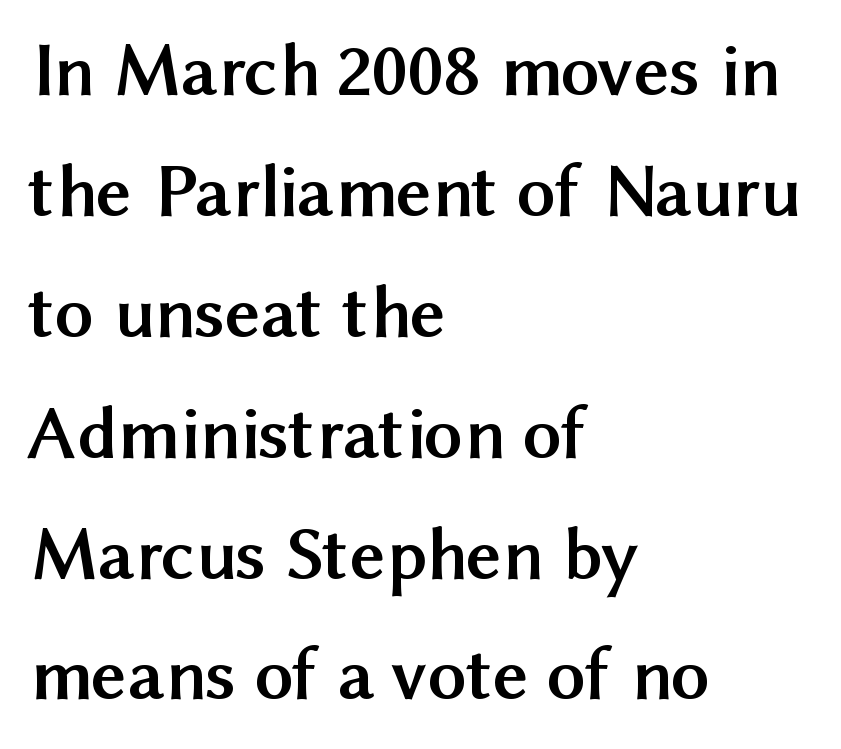
Q: Is the text bold? A: Yes.
Q: Is the text italic (slanted)? A: No, it is upright.
Q: Is the typeface a serif or a sans-serif typeface? A: Sans-serif.
Q: Is the text underlined? A: No.
Q: How is the paragraph aligned? A: Left-aligned.
Q: Is the spacing between letters normal or unusually wide? A: Normal.
Q: Is the spacing between lines tight, normal or loose? A: Normal.
Q: Width (condensed, normal, or wide)? A: Normal.
Q: Stroke contrast? A: Medium.
Q: x-height? A: Medium.
Q: Monospaced? A: No.
